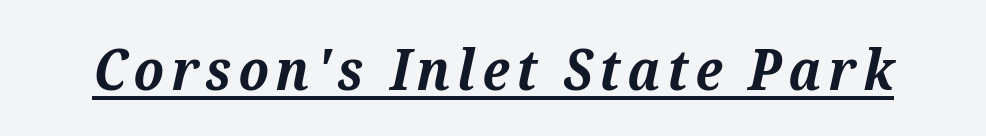
The image shows 57 px bold serif type, italic (leaning right); set underlined; medium stroke contrast and a medium x-height.
